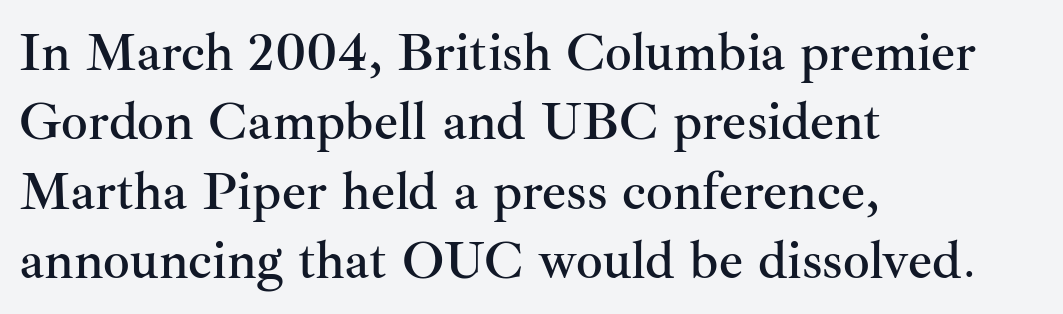
The image shows 53 px serif type, upright; set left-aligned, normal line spacing (1.31x), normal letter spacing, not underlined; medium stroke contrast and a small x-height.
